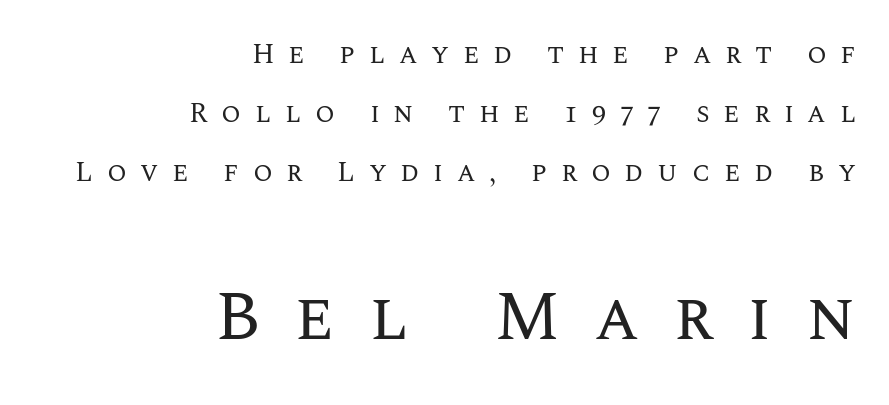
{"italic": "no", "bold": "no", "weight": "regular", "width": "normal", "stroke_contrast": "medium", "x_height": "large", "monospaced": "no", "underline": "no", "align": "right", "line_spacing": "loose", "line_spacing_ratio": 2.11, "letter_spacing": "wide", "letter_spacing_em": 0.49, "larger_block": "second", "size_ratio": 2.46, "glyph_px": 69}
